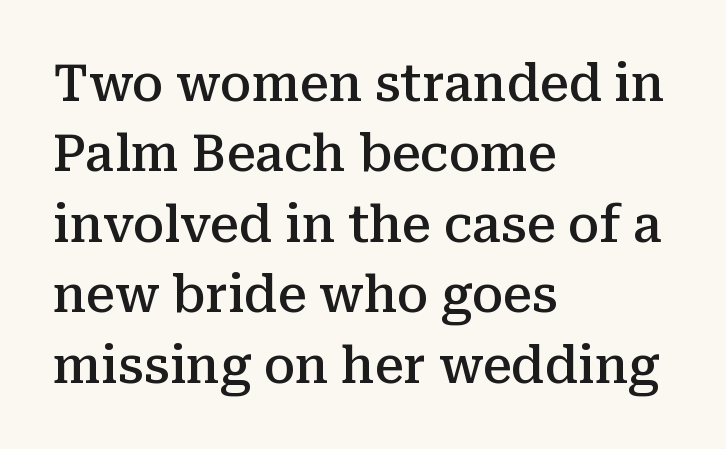
The image shows 51 px semibold serif type, upright; set left-aligned, normal line spacing (1.38x), normal letter spacing, not underlined; medium stroke contrast and a medium x-height.
